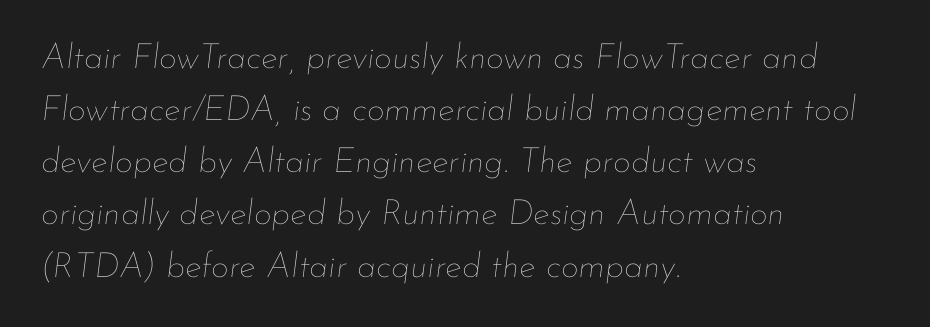
Q: Is the text bold? A: No.
Q: Is the text italic (slanted)? A: Yes, it leans right by about 7 degrees.
Q: Is the text underlined? A: No.
Q: How is the paragraph aligned? A: Left-aligned.
Q: Is the spacing between letters normal or unusually wide? A: Normal.
Q: Is the spacing between lines tight, normal or loose? A: Normal.
Q: Width (condensed, normal, or wide)? A: Normal.
Q: Stroke contrast? A: Low.
Q: x-height? A: Small.
Q: Monospaced? A: No.
